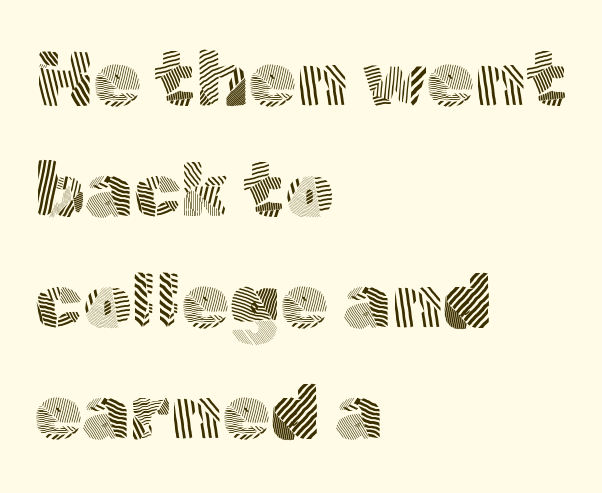
{"serif": "no", "italic": "no", "bold": "no", "weight": "light", "width": "normal", "x_height": "medium", "monospaced": "no", "underline": "no", "align": "left", "line_spacing": "normal", "line_spacing_ratio": 1.44, "letter_spacing": "normal", "letter_spacing_em": 0.0, "glyph_px": 77}
